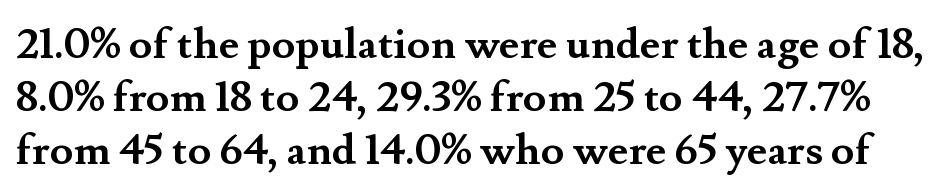
{"serif": "yes", "italic": "no", "bold": "yes", "weight": "semibold", "width": "normal", "stroke_contrast": "medium", "x_height": "small", "monospaced": "no", "underline": "no", "line_spacing_ratio": 1.23, "letter_spacing": "normal", "letter_spacing_em": 0.0, "glyph_px": 43}
